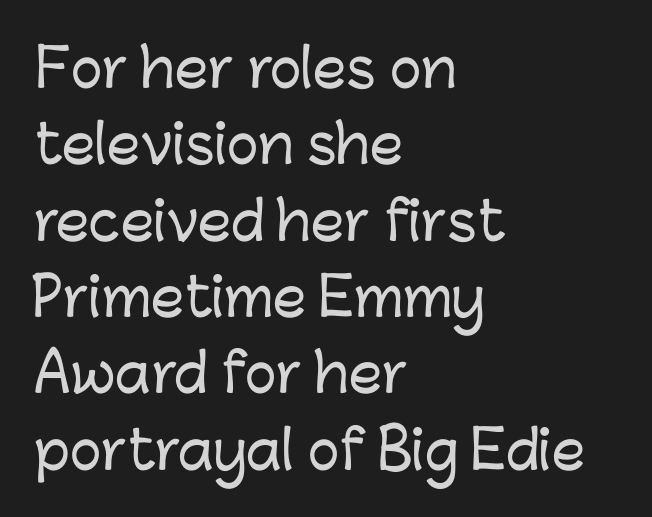
Does the leading feel generous? No, just average. Plain, unruled lines of type. The lettering holds an erect, upright posture throughout. A typesetter would call this proportional, since set widths differ per character. Each word holds together tightly as a unit, with standard inter-letter gaps.
